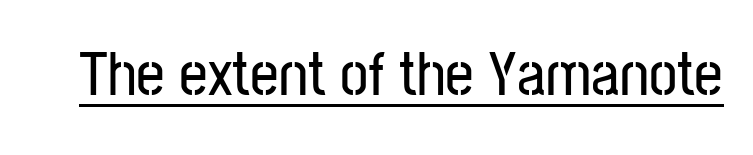
Q: Is the text italic (slanted)? A: No, it is upright.
Q: Is the typeface a serif or a sans-serif typeface? A: Sans-serif.
Q: Is the text underlined? A: Yes.
Q: Is the spacing between letters normal or unusually wide? A: Normal.
Q: Width (condensed, normal, or wide)? A: Condensed.
Q: Stroke contrast? A: Low.
Q: x-height? A: Medium.
Q: Monospaced? A: No.
